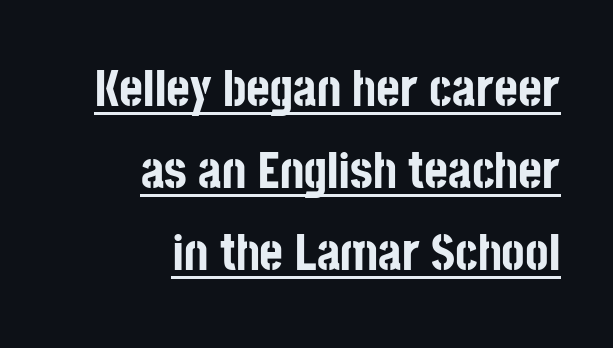
Q: Is the text bold? A: Yes.
Q: Is the text italic (slanted)? A: No, it is upright.
Q: Is the typeface a serif or a sans-serif typeface? A: Sans-serif.
Q: Is the text underlined? A: Yes.
Q: How is the paragraph aligned? A: Right-aligned.
Q: Is the spacing between letters normal or unusually wide? A: Normal.
Q: Is the spacing between lines tight, normal or loose? A: Normal.
Q: Width (condensed, normal, or wide)? A: Condensed.
Q: Stroke contrast? A: Low.
Q: x-height? A: Large.
Q: Monospaced? A: No.
